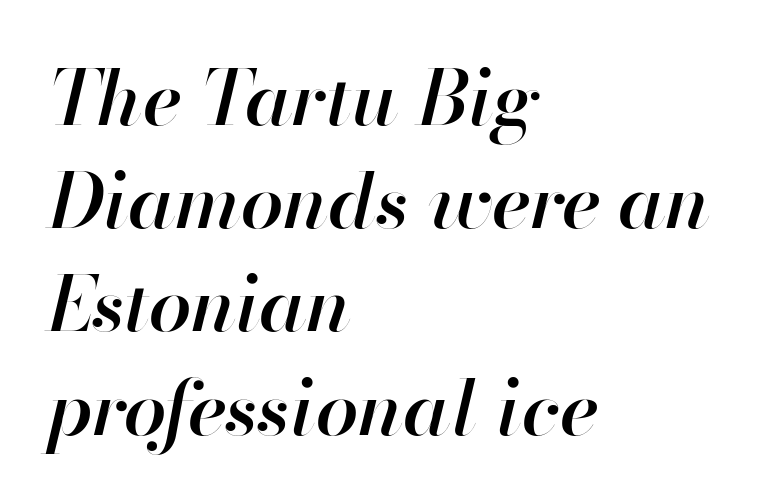
Stroke thickness is moderately raised; the sample reads as semibold. There is no visible air inserted between adjacent glyphs. Clear beneath every line of the passage. Designer's note — italics engaged.
